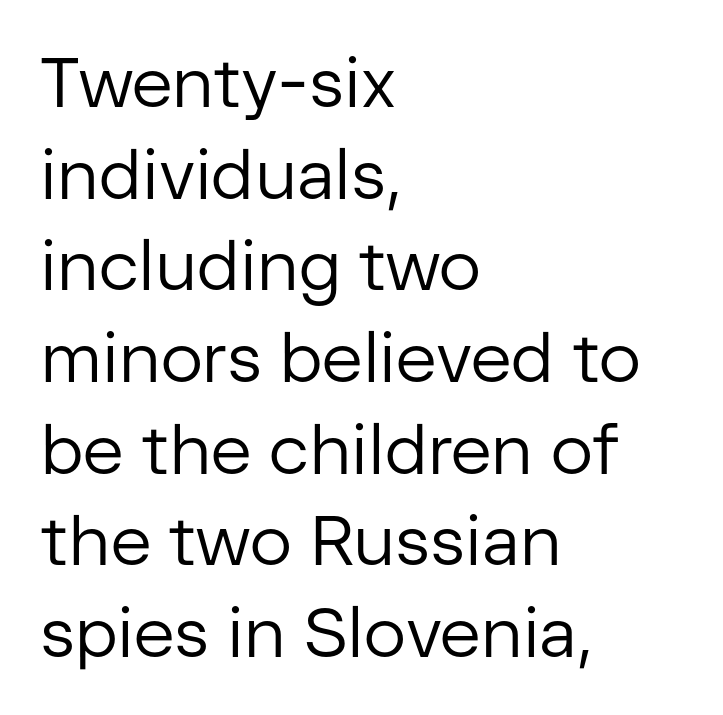
{"serif": "no", "italic": "no", "bold": "no", "weight": "regular", "width": "normal", "stroke_contrast": "low", "x_height": "medium", "monospaced": "no", "underline": "no", "align": "left", "line_spacing": "normal", "line_spacing_ratio": 1.31, "letter_spacing": "normal", "letter_spacing_em": 0.0, "glyph_px": 70}
